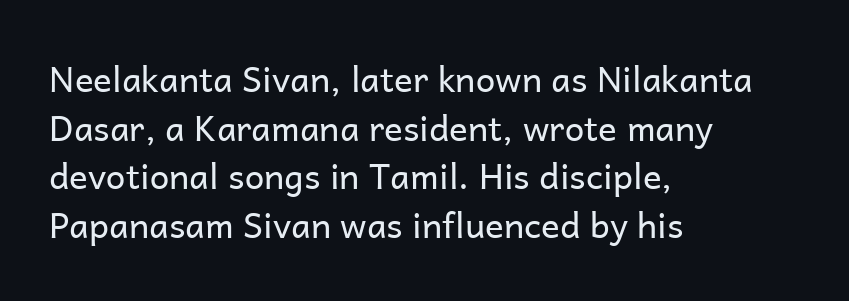
{"serif": "no", "italic": "no", "bold": "no", "weight": "regular", "width": "normal", "stroke_contrast": "low", "x_height": "medium", "monospaced": "no", "underline": "no", "align": "left", "line_spacing": "normal", "line_spacing_ratio": 1.39, "letter_spacing": "normal", "letter_spacing_em": 0.0, "glyph_px": 35}
